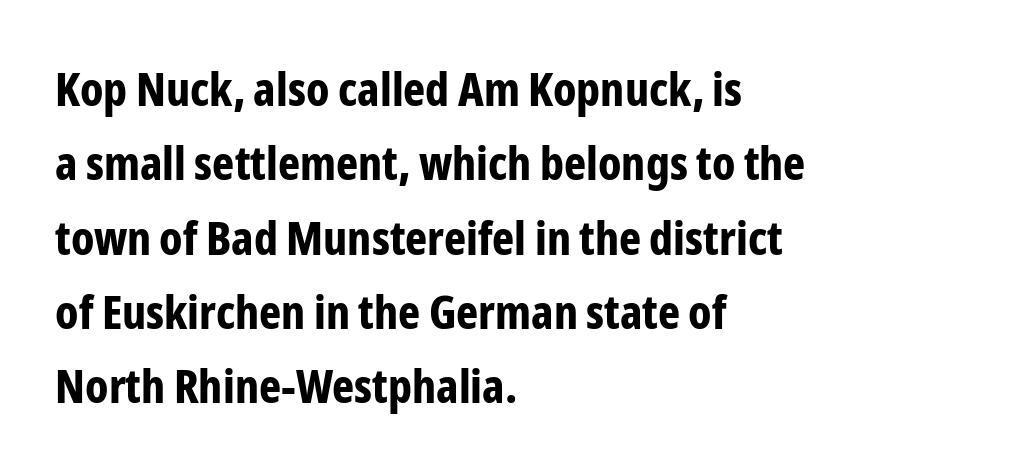
Q: Is the text bold? A: Yes.
Q: Is the text italic (slanted)? A: No, it is upright.
Q: Is the typeface a serif or a sans-serif typeface? A: Sans-serif.
Q: Is the text underlined? A: No.
Q: How is the paragraph aligned? A: Left-aligned.
Q: Is the spacing between letters normal or unusually wide? A: Normal.
Q: Is the spacing between lines tight, normal or loose? A: Normal.
Q: Width (condensed, normal, or wide)? A: Condensed.
Q: Stroke contrast? A: Low.
Q: x-height? A: Medium.
Q: Monospaced? A: No.
